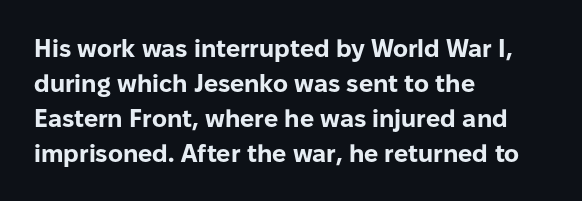
Nope, not italic — everything's standing straight. Regular leading. Teacher's note: observe the even left margin — that is flush-left alignment. The space beneath each line is pristine and unruled. Glyph-to-glyph distance matches everyday printed text.
